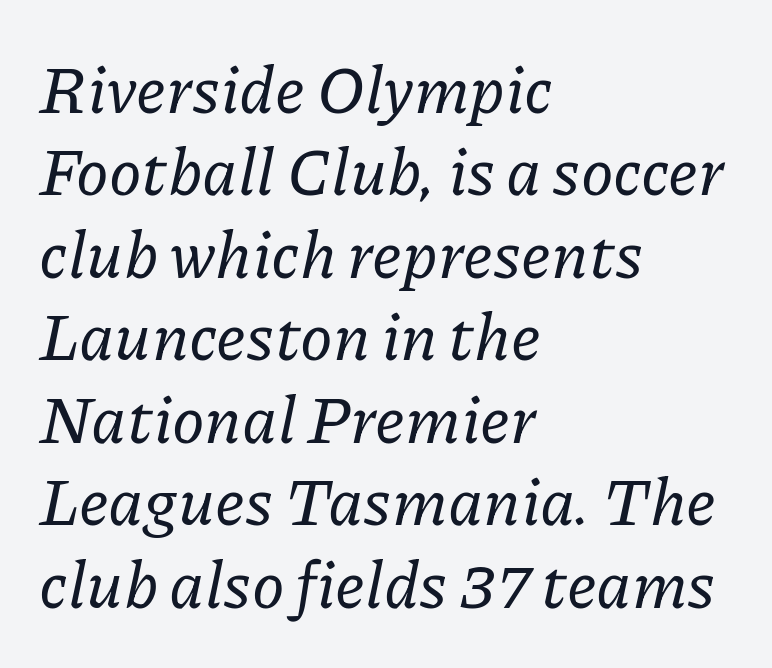
A typesetter would call this zero additional tracking. Only glyphs here, with clear space below each row. Each letter's strokes conclude with small projecting serifs. Horizontal alignment here is leftward, the default for most running prose.
